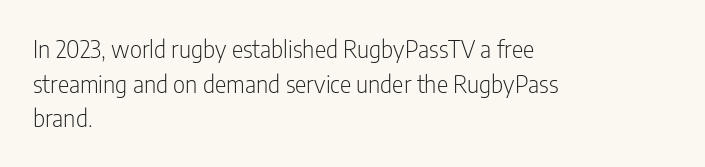
{"italic": "no", "bold": "no", "underline": "no", "align": "left", "line_spacing": "normal", "line_spacing_ratio": 1.44, "letter_spacing": "normal", "letter_spacing_em": 0.0, "glyph_px": 24}
